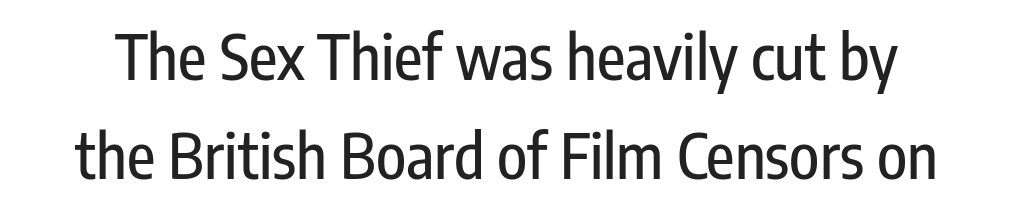
Varying glyph widths throughout — classic text-font behaviour. Vertical spacing — default. In terms of letterspacing, this is plain default setting. The glyphs in this specimen are sans serif. Has an underline been added? It has not.
